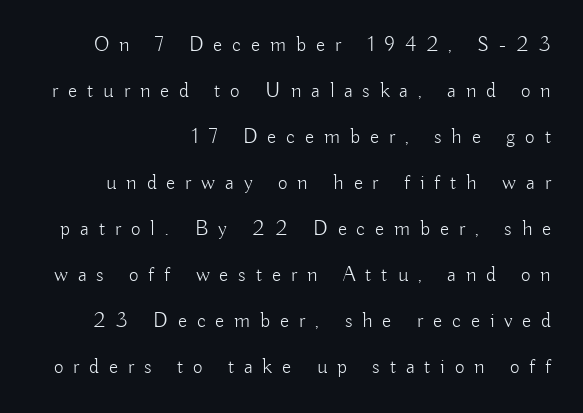
Q: Is the text bold? A: No.
Q: Is the text italic (slanted)? A: No, it is upright.
Q: Is the text underlined? A: No.
Q: How is the paragraph aligned? A: Right-aligned.
Q: Is the spacing between letters normal or unusually wide? A: Unusually wide.
Q: Is the spacing between lines tight, normal or loose? A: Loose.
